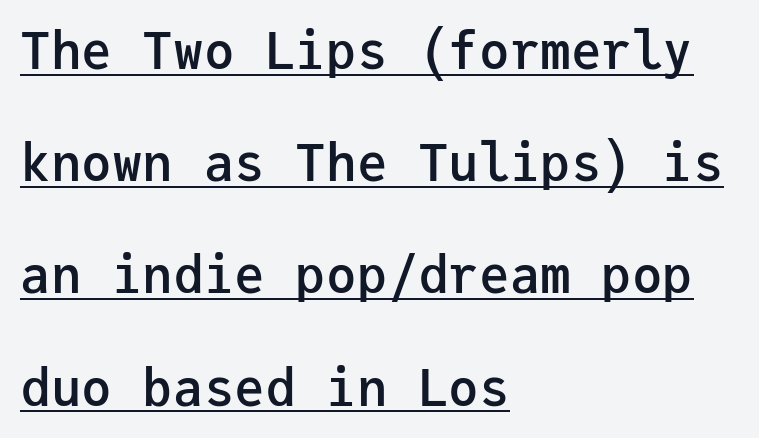
The image shows 51 px semibold sans-serif type, upright, monospaced; set left-aligned, loose line spacing (2.2x), normal letter spacing, underlined; low stroke contrast and a medium x-height.
